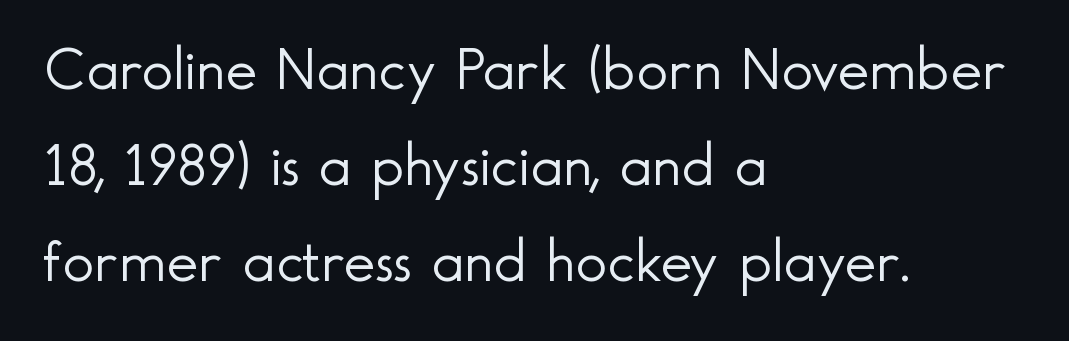
Q: Is the text bold? A: No.
Q: Is the text italic (slanted)? A: No, it is upright.
Q: Is the typeface a serif or a sans-serif typeface? A: Sans-serif.
Q: Is the text underlined? A: No.
Q: How is the paragraph aligned? A: Left-aligned.
Q: Is the spacing between letters normal or unusually wide? A: Normal.
Q: Is the spacing between lines tight, normal or loose? A: Normal.
Q: Width (condensed, normal, or wide)? A: Normal.
Q: x-height? A: Small.
Q: Monospaced? A: No.
